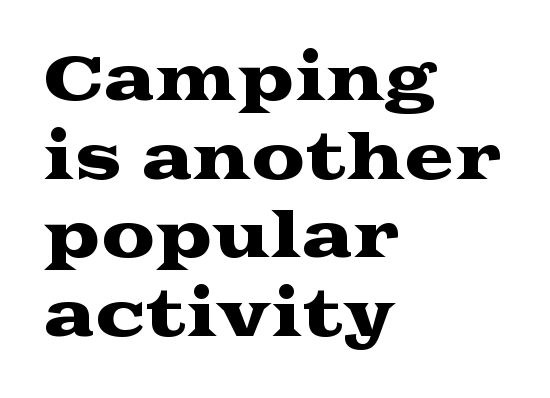
The image shows 60 px wide serif type, upright; set left-aligned, normal line spacing (1.31x), normal letter spacing, not underlined; medium stroke contrast and a medium x-height.
